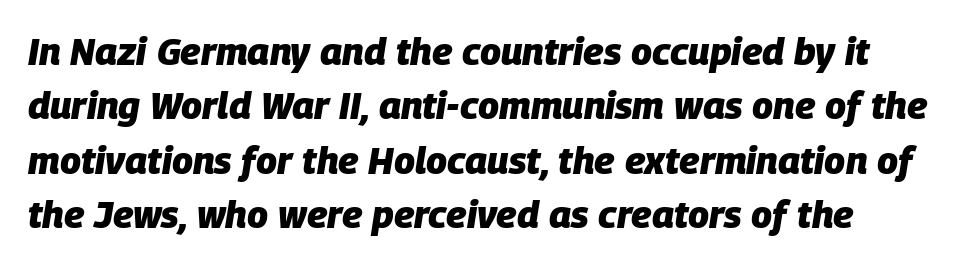
The image shows 38 px heavy type, italic (leaning right); set normal line spacing (1.43x), normal letter spacing, not underlined; low stroke contrast and a large x-height.
